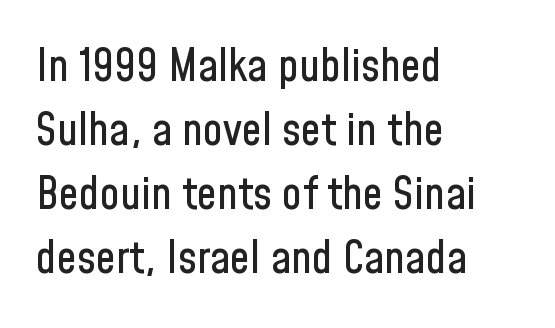
Q: Is the text italic (slanted)? A: No, it is upright.
Q: Is the typeface a serif or a sans-serif typeface? A: Sans-serif.
Q: Is the text underlined? A: No.
Q: How is the paragraph aligned? A: Left-aligned.
Q: Is the spacing between letters normal or unusually wide? A: Normal.
Q: Is the spacing between lines tight, normal or loose? A: Normal.
Q: Width (condensed, normal, or wide)? A: Condensed.
Q: Stroke contrast? A: Low.
Q: x-height? A: Medium.
Q: Monospaced? A: No.
